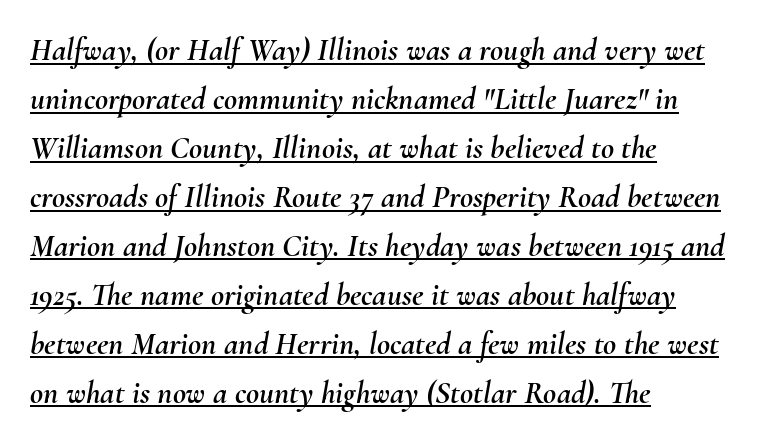
{"italic": "yes", "lean": "right", "slant_degrees": 10, "width": "normal", "stroke_contrast": "medium", "x_height": "small", "monospaced": "no", "underline": "yes", "align": "left", "line_spacing": "normal", "line_spacing_ratio": 1.53, "letter_spacing": "normal", "letter_spacing_em": 0.0, "glyph_px": 32}
